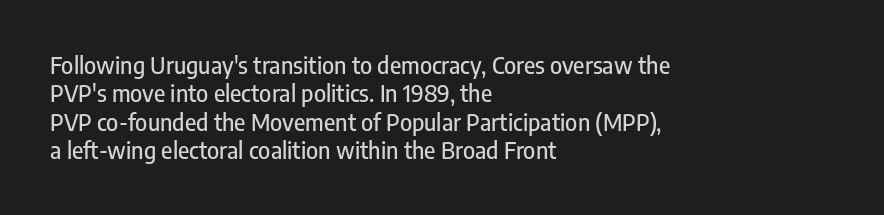
One-word summary of the alignment: left. These lines keep a tight, regular rhythm from letter to letter. Letters rest on an invisible, unmarked baseline. In terms of posture, this sample is upright.
